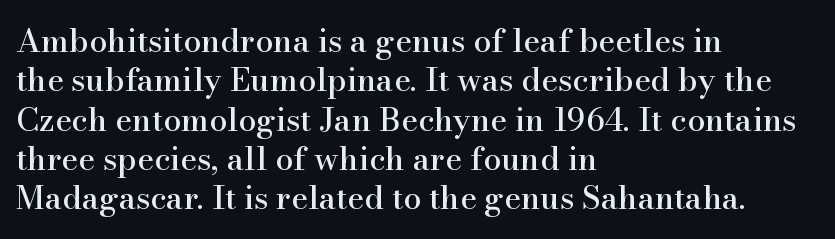
{"serif": "yes", "italic": "no", "width": "normal", "stroke_contrast": "high", "x_height": "small", "monospaced": "no", "underline": "no", "align": "left", "line_spacing_ratio": 1.23, "letter_spacing": "normal", "letter_spacing_em": 0.0, "glyph_px": 32}
